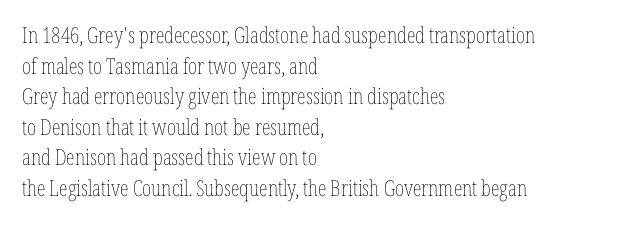
{"italic": "no", "bold": "no", "underline": "no", "align": "left", "line_spacing": "normal", "line_spacing_ratio": 1.39, "letter_spacing": "normal", "letter_spacing_em": 0.0, "glyph_px": 22}
